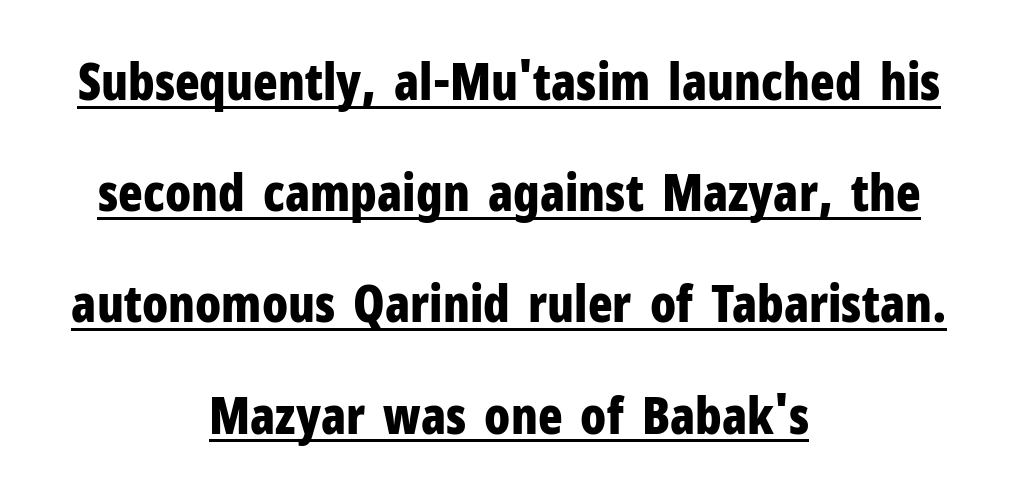
If you folded the block vertically in half, each line would mirror itself in length. The string is rendered with underlining switched on. This is the regular roman posture of the typeface. Caption: standard tracking, unaltered. The face used here has the dense, thick strokes of a bold. To sum up the face: it is a sans, with no serifs.
